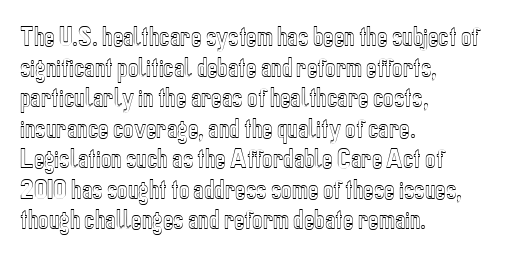
{"italic": "no", "underline": "no", "align": "left", "line_spacing": "normal", "line_spacing_ratio": 1.39, "letter_spacing": "normal", "letter_spacing_em": 0.0, "glyph_px": 22}
